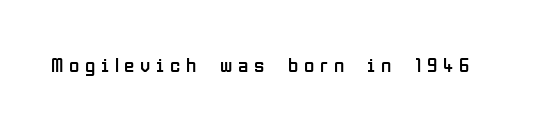
{"italic": "no", "bold": "no", "underline": "no", "letter_spacing": "wide", "letter_spacing_em": 0.27, "glyph_px": 21}
